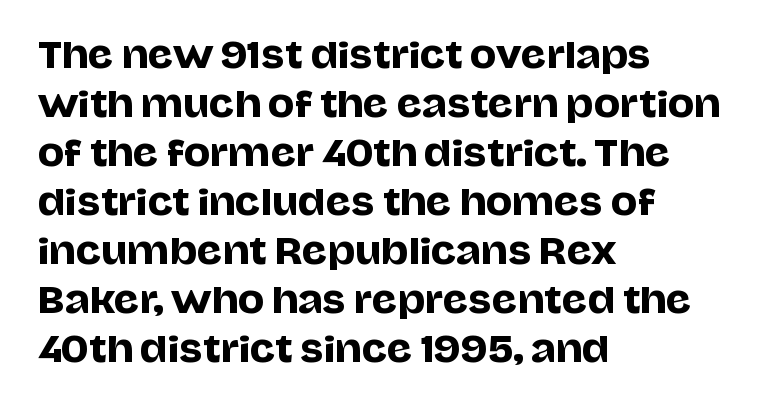
Q: Is the text italic (slanted)? A: No, it is upright.
Q: Is the typeface a serif or a sans-serif typeface? A: Sans-serif.
Q: Is the text underlined? A: No.
Q: How is the paragraph aligned? A: Left-aligned.
Q: Is the spacing between letters normal or unusually wide? A: Normal.
Q: Is the spacing between lines tight, normal or loose? A: Normal.
Q: Width (condensed, normal, or wide)? A: Normal.
Q: Stroke contrast? A: Low.
Q: x-height? A: Large.
Q: Monospaced? A: No.
